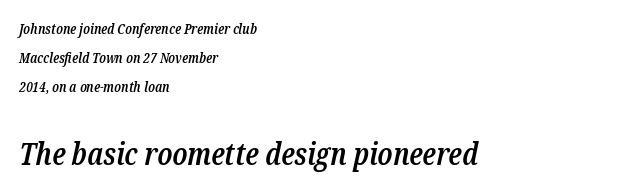
The image shows 31 px semibold, condensed serif type, italic (leaning right); set left-aligned, loose line spacing (2.08x), normal letter spacing, not underlined; the second (bottom) block is 2.21x larger; low stroke contrast and a medium x-height.
